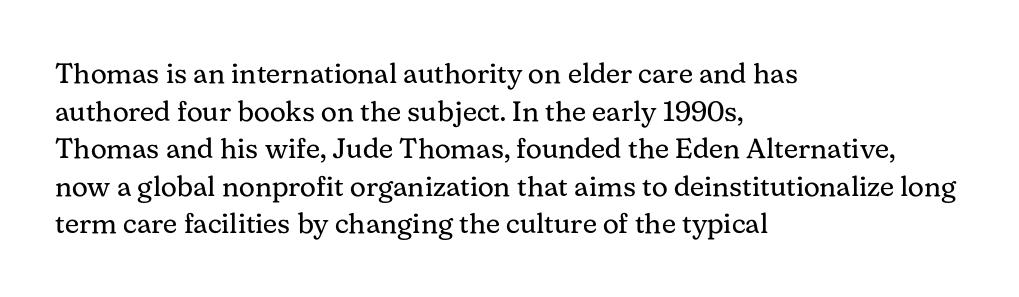
Italic: no, the glyphs are upright roman. The leading is moderate, giving the passage an even texture. No extra tracking has been applied to these lines. The area under the type is left untouched.
